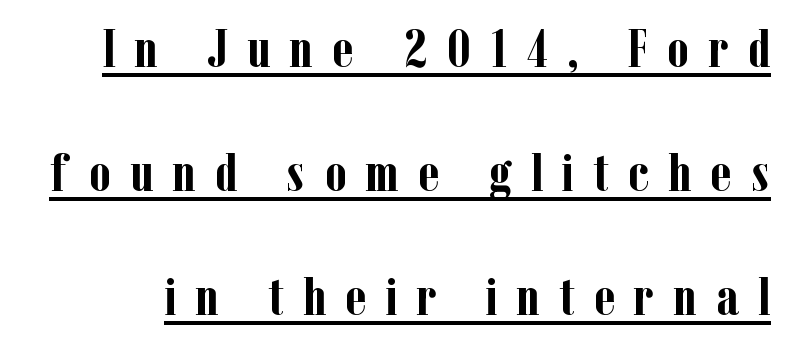
{"serif": "yes", "italic": "no", "bold": "yes", "weight": "semibold", "width": "condensed", "stroke_contrast": "low", "x_height": "medium", "monospaced": "no", "underline": "yes", "line_spacing": "loose", "line_spacing_ratio": 2.3, "letter_spacing": "wide", "letter_spacing_em": 0.36, "glyph_px": 54}
